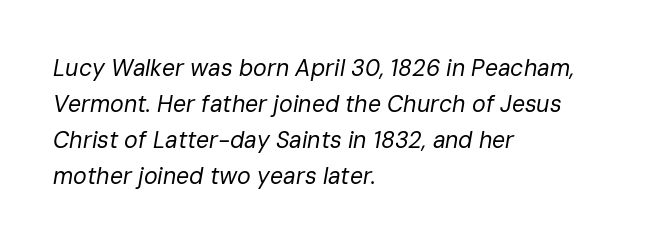
Is the block centered? No — it sits flush against the left margin. Compared with ordinary roman type, these characters are visibly tilted. Characters follow at the spacing the type designer built in. The block of text has a typical density, with ordinary space between rows. Words float on clear page, feet unadorned. Counters stay open thanks to moderate or lighter strokes.
